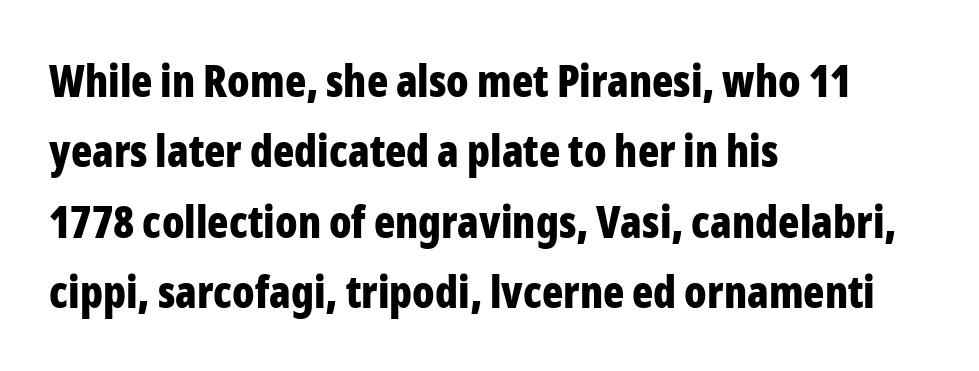
The image shows 44 px bold, condensed sans-serif type, upright; set left-aligned, normal line spacing (1.6x), normal letter spacing, not underlined; low stroke contrast and a medium x-height.
